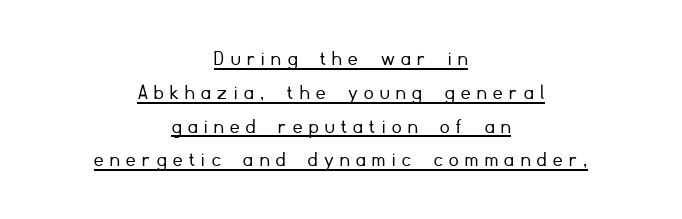
{"italic": "no", "bold": "no", "underline": "yes", "align": "center", "line_spacing": "normal", "line_spacing_ratio": 1.47, "letter_spacing": "wide", "letter_spacing_em": 0.29, "glyph_px": 23}
